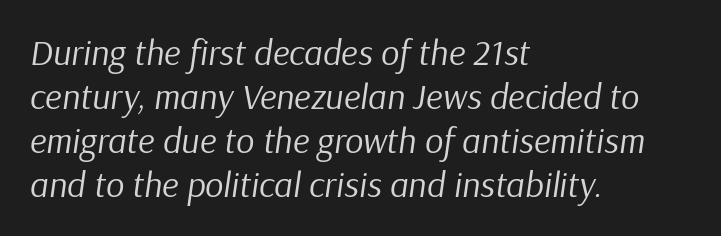
The image shows 36 px regular-weight type, italic (leaning right); set left-aligned, line spacing 1.22x, normal letter spacing, not underlined; low stroke contrast and a medium x-height.
